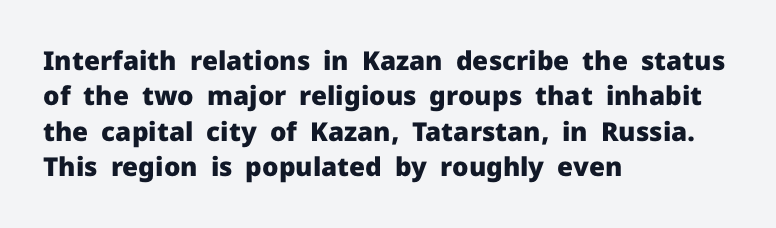
{"italic": "no", "bold": "yes", "underline": "no", "align": "left", "line_spacing": "normal", "line_spacing_ratio": 1.36, "letter_spacing": "normal", "letter_spacing_em": 0.0, "glyph_px": 26}
